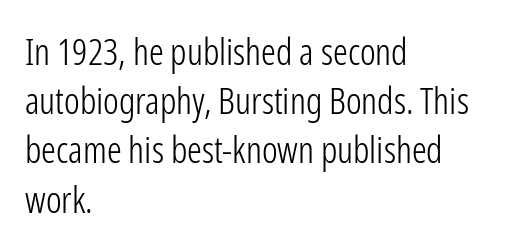
{"serif": "no", "italic": "no", "bold": "no", "weight": "light", "width": "condensed", "stroke_contrast": "low", "x_height": "medium", "monospaced": "no", "underline": "no", "align": "left", "line_spacing": "normal", "line_spacing_ratio": 1.33, "letter_spacing": "normal", "letter_spacing_em": 0.0, "glyph_px": 37}
